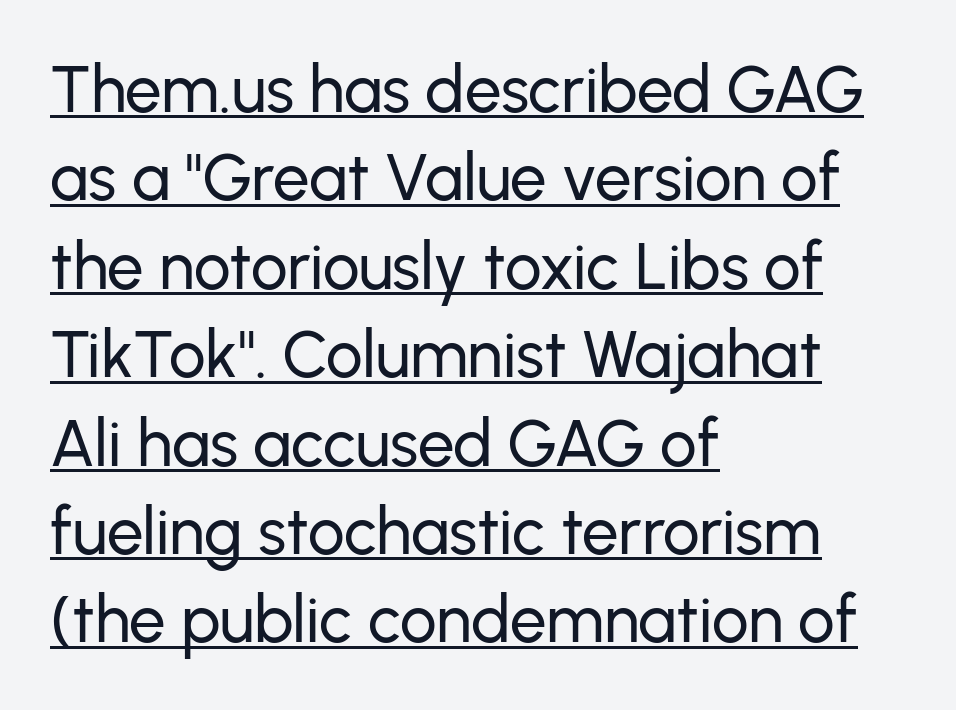
{"serif": "no", "italic": "no", "width": "normal", "stroke_contrast": "low", "x_height": "medium", "monospaced": "no", "underline": "yes", "align": "left", "line_spacing": "normal", "line_spacing_ratio": 1.36, "letter_spacing": "normal", "letter_spacing_em": 0.0, "glyph_px": 65}
